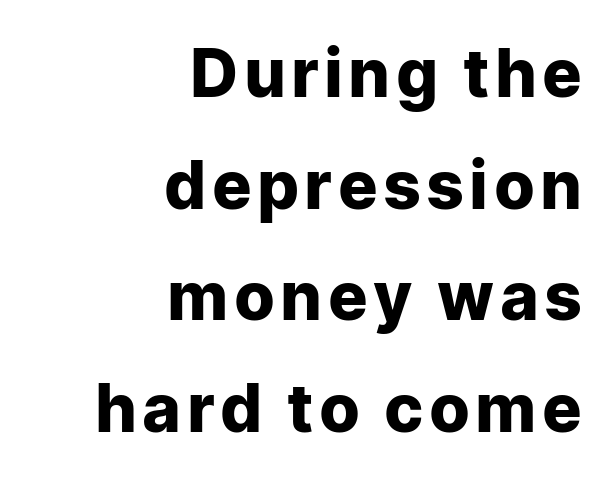
{"serif": "no", "italic": "no", "bold": "yes", "weight": "heavy", "width": "normal", "stroke_contrast": "low", "x_height": "medium", "monospaced": "no", "underline": "no", "align": "right", "line_spacing": "normal", "line_spacing_ratio": 1.69, "glyph_px": 66}
